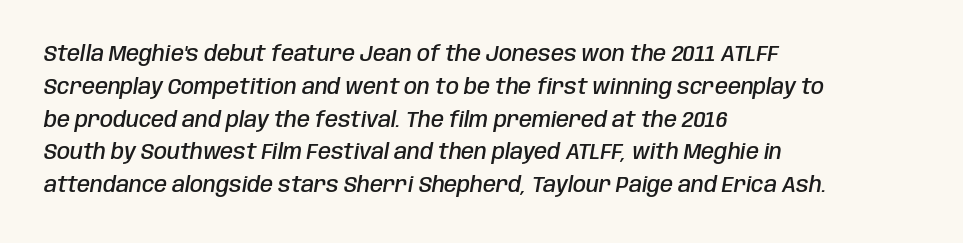
{"italic": "yes", "lean": "right", "slant_degrees": 10, "bold": "semi", "underline": "no", "align": "left", "line_spacing": "normal", "line_spacing_ratio": 1.56, "letter_spacing": "normal", "letter_spacing_em": 0.0, "glyph_px": 21}
